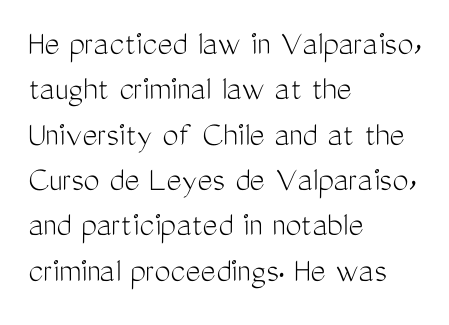
Q: Is the text bold? A: No.
Q: Is the text italic (slanted)? A: No, it is upright.
Q: Is the typeface a serif or a sans-serif typeface? A: Sans-serif.
Q: Is the text underlined? A: No.
Q: How is the paragraph aligned? A: Left-aligned.
Q: Is the spacing between letters normal or unusually wide? A: Normal.
Q: Is the spacing between lines tight, normal or loose? A: Normal.
Q: Width (condensed, normal, or wide)? A: Condensed.
Q: Stroke contrast? A: Medium.
Q: x-height? A: Medium.
Q: Monospaced? A: No.
